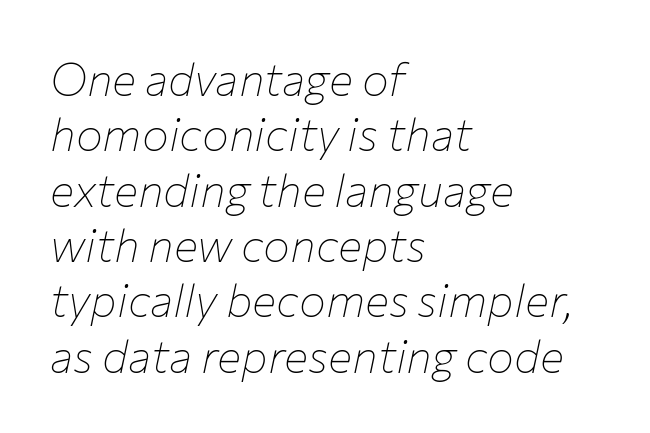
Each letter keeps its own natural width here, so spacing adapts to shape. No heavy texture on the line: the type isn't bold. The face used here has a pronounced slope to its letters. Unmarked baselines from the first word to the last. Observe the ordinary spacing: letters are neighbours, not strangers.
